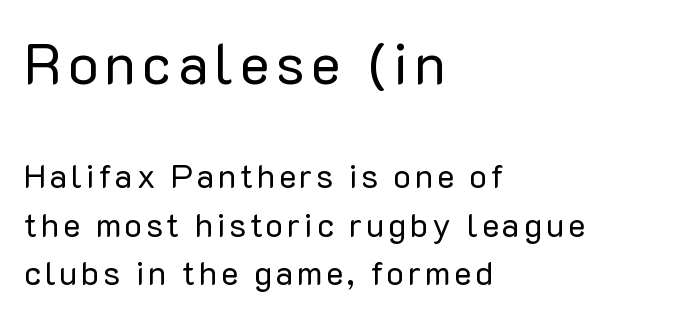
{"serif": "no", "italic": "no", "bold": "no", "weight": "regular", "width": "normal", "stroke_contrast": "low", "x_height": "medium", "monospaced": "no", "underline": "no", "align": "left", "line_spacing": "normal", "line_spacing_ratio": 1.47, "larger_block": "first", "size_ratio": 1.73, "glyph_px": 57}
